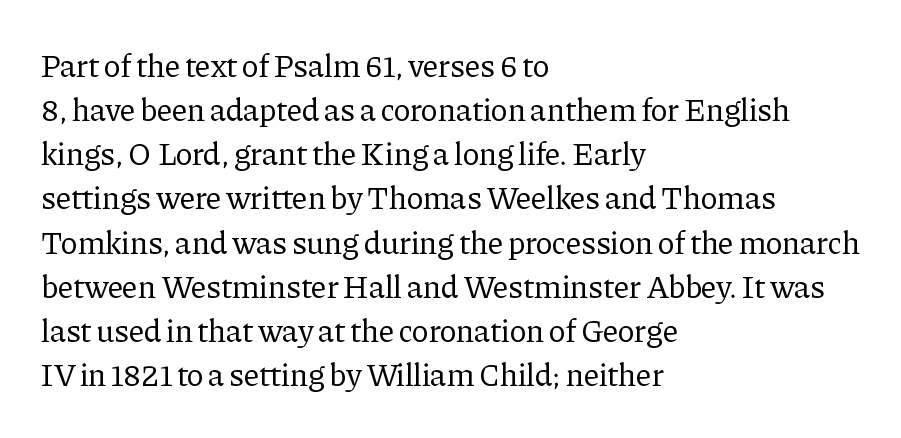
{"serif": "yes", "italic": "no", "bold": "no", "weight": "regular", "width": "normal", "stroke_contrast": "low", "x_height": "medium", "monospaced": "no", "underline": "no", "align": "left", "line_spacing": "normal", "line_spacing_ratio": 1.38, "letter_spacing": "normal", "letter_spacing_em": 0.0, "glyph_px": 32}
